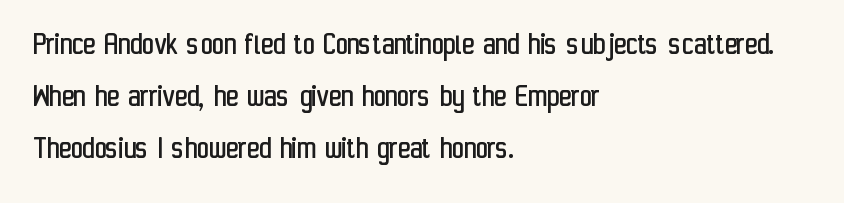
The image shows 33 px regular-weight, condensed sans-serif type, upright; set left-aligned, normal line spacing (1.58x), normal letter spacing, not underlined; low stroke contrast and a medium x-height.
